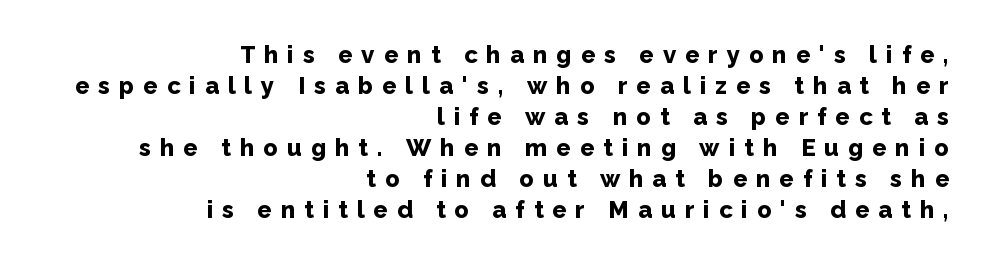
Q: Is the text bold? A: Yes.
Q: Is the text italic (slanted)? A: No, it is upright.
Q: Is the text underlined? A: No.
Q: How is the paragraph aligned? A: Right-aligned.
Q: Is the spacing between letters normal or unusually wide? A: Unusually wide.
Q: Is the spacing between lines tight, normal or loose? A: Normal.
